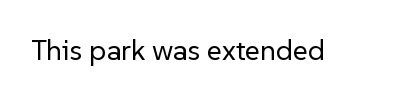
Q: Is the text bold? A: No.
Q: Is the text italic (slanted)? A: No, it is upright.
Q: Is the typeface a serif or a sans-serif typeface? A: Sans-serif.
Q: Is the text underlined? A: No.
Q: Is the spacing between letters normal or unusually wide? A: Normal.
Q: Width (condensed, normal, or wide)? A: Normal.
Q: Stroke contrast? A: Low.
Q: x-height? A: Medium.
Q: Monospaced? A: No.
